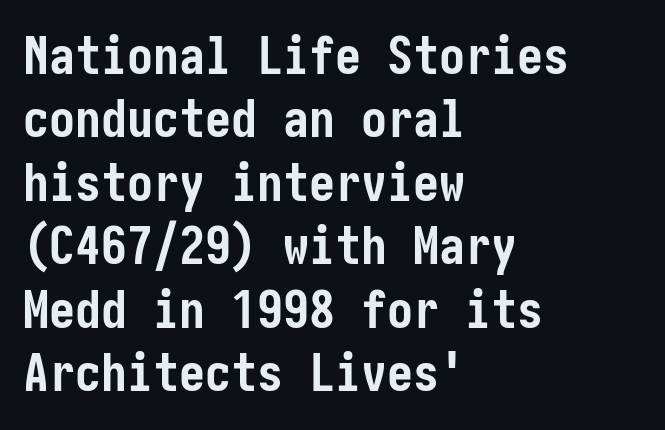
Does the weight exceed regular? Yes, all the way to bold. Which margin do the lines hug? The left one — the right edge is uneven. Caption: standard tracking, unaltered. Decoration check: the copy has no underline. Unlike italic type, these characters show no tilt at all. Classification — sans serif.
